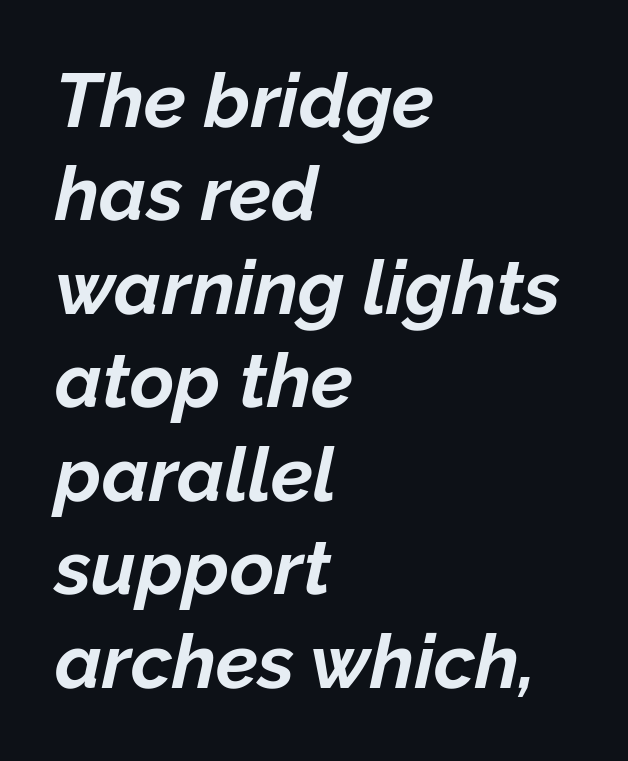
Type without underlining. A student would call this left alignment; a typographer would say flush left, rag right. This is oblique type, the kind used for emphasis or titles. Standard letterfit; no display-style spreading of the glyphs.
